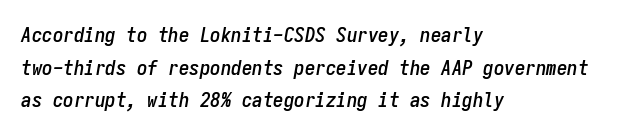
{"italic": "yes", "lean": "right", "slant_degrees": 9, "underline": "no", "align": "left", "line_spacing": "normal", "line_spacing_ratio": 1.55, "letter_spacing": "normal", "letter_spacing_em": 0.0, "glyph_px": 21}
